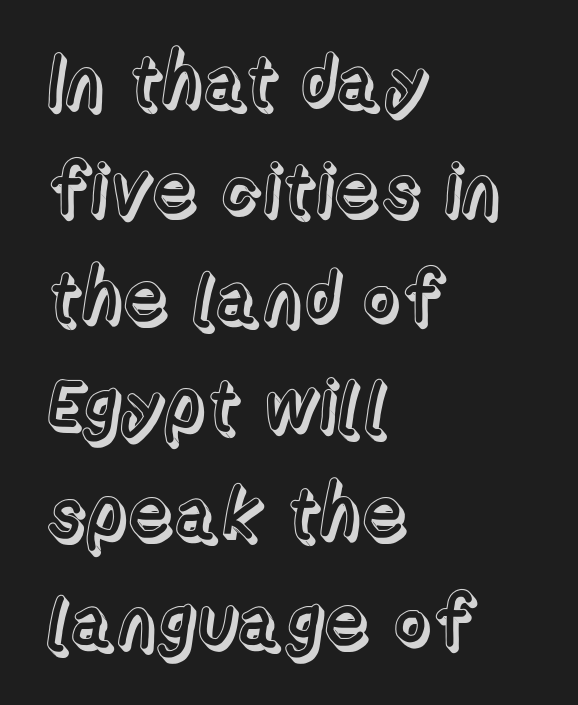
Lines of text with bare space underneath. Do the characters align in a grid? No, the font is proportional. Short and long lines alike share a common starting point at left. Each new line begins a customary step beneath the previous one. Characters follow at the spacing the type designer built in.
